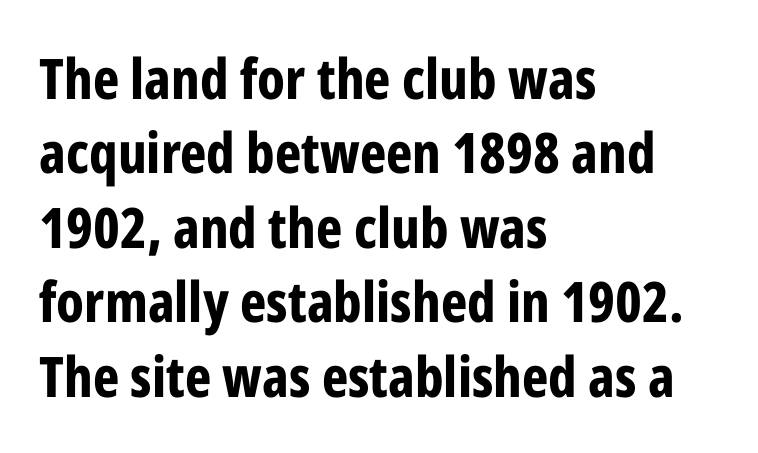
Q: Is the text bold? A: Yes.
Q: Is the text italic (slanted)? A: No, it is upright.
Q: Is the typeface a serif or a sans-serif typeface? A: Sans-serif.
Q: Is the text underlined? A: No.
Q: How is the paragraph aligned? A: Left-aligned.
Q: Is the spacing between letters normal or unusually wide? A: Normal.
Q: Is the spacing between lines tight, normal or loose? A: Normal.
Q: Width (condensed, normal, or wide)? A: Condensed.
Q: Stroke contrast? A: Low.
Q: x-height? A: Medium.
Q: Monospaced? A: No.
